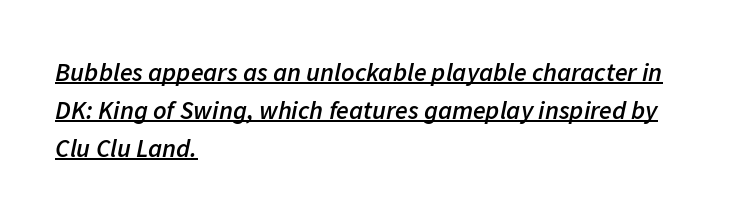
Q: Is the text bold? A: Semi-bold.
Q: Is the text italic (slanted)? A: Yes, it leans right by about 11 degrees.
Q: Is the text underlined? A: Yes.
Q: How is the paragraph aligned? A: Left-aligned.
Q: Is the spacing between letters normal or unusually wide? A: Normal.
Q: Is the spacing between lines tight, normal or loose? A: Normal.
